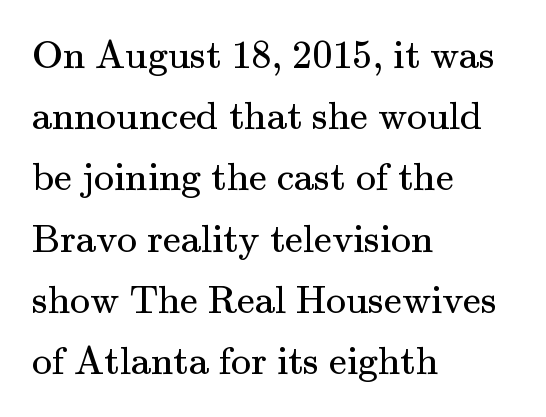
Q: Is the text bold? A: No.
Q: Is the text italic (slanted)? A: No, it is upright.
Q: Is the typeface a serif or a sans-serif typeface? A: Serif.
Q: Is the text underlined? A: No.
Q: How is the paragraph aligned? A: Left-aligned.
Q: Is the spacing between letters normal or unusually wide? A: Normal.
Q: Is the spacing between lines tight, normal or loose? A: Normal.
Q: Width (condensed, normal, or wide)? A: Normal.
Q: Stroke contrast? A: Medium.
Q: x-height? A: Small.
Q: Monospaced? A: No.
